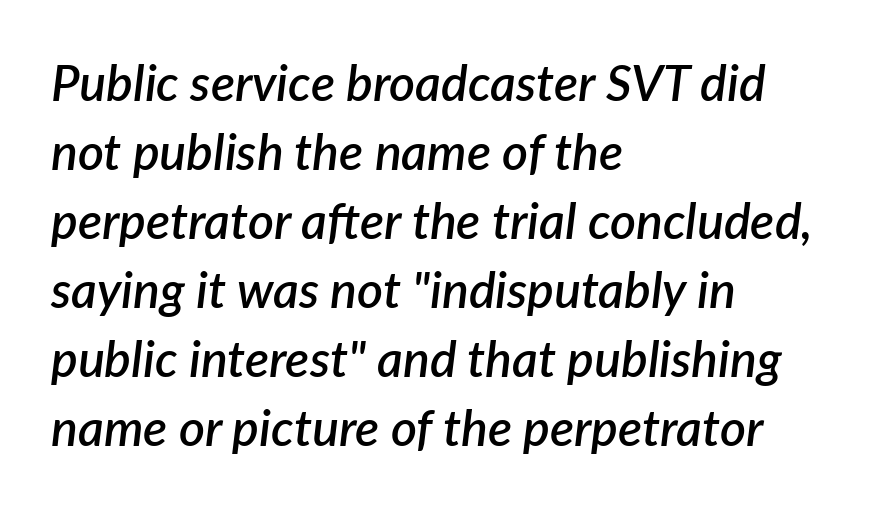
{"italic": "yes", "lean": "right", "slant_degrees": 7, "bold": "semi", "weight": "semibold", "width": "normal", "stroke_contrast": "low", "x_height": "medium", "monospaced": "no", "underline": "no", "align": "left", "line_spacing": "normal", "line_spacing_ratio": 1.38, "letter_spacing": "normal", "letter_spacing_em": 0.0, "glyph_px": 50}
